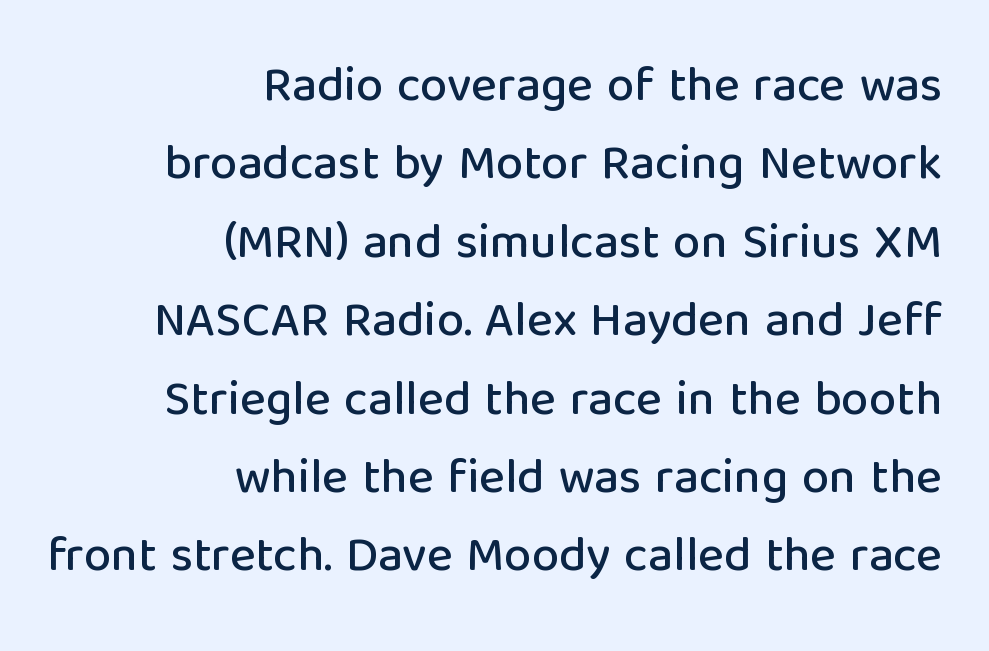
{"serif": "no", "italic": "no", "width": "normal", "stroke_contrast": "low", "x_height": "medium", "monospaced": "no", "underline": "no", "align": "right", "line_spacing": "normal", "line_spacing_ratio": 1.6, "letter_spacing": "normal", "letter_spacing_em": 0.0, "glyph_px": 49}
